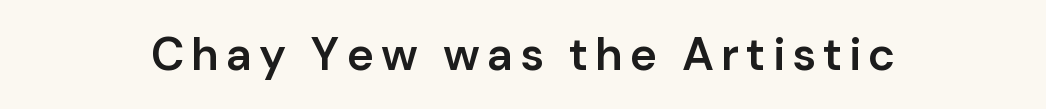
Q: Is the text bold? A: Semi-bold.
Q: Is the text italic (slanted)? A: No, it is upright.
Q: Is the typeface a serif or a sans-serif typeface? A: Sans-serif.
Q: Is the text underlined? A: No.
Q: How is the paragraph aligned? A: Centered.
Q: Width (condensed, normal, or wide)? A: Normal.
Q: Stroke contrast? A: Low.
Q: x-height? A: Medium.
Q: Monospaced? A: No.
